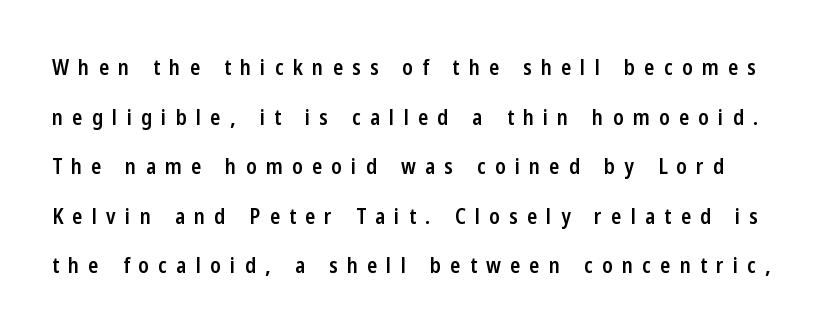
Q: Is the text bold? A: Semi-bold.
Q: Is the text italic (slanted)? A: No, it is upright.
Q: Is the text underlined? A: No.
Q: Is the spacing between letters normal or unusually wide? A: Unusually wide.
Q: Is the spacing between lines tight, normal or loose? A: Loose.
